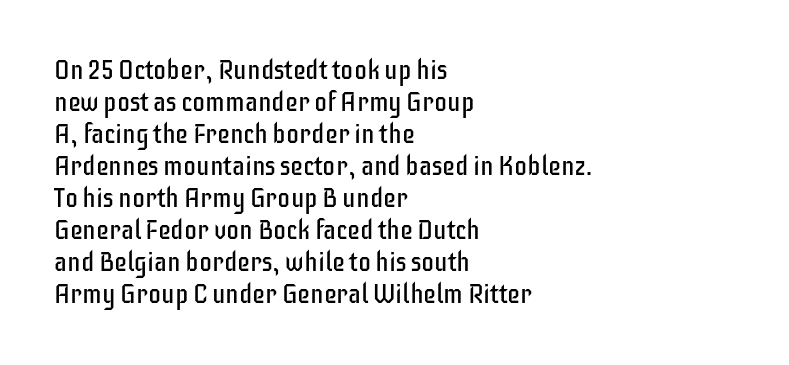
{"italic": "no", "bold": "no", "underline": "no", "align": "left", "line_spacing_ratio": 1.23, "letter_spacing": "normal", "letter_spacing_em": 0.0, "glyph_px": 26}
